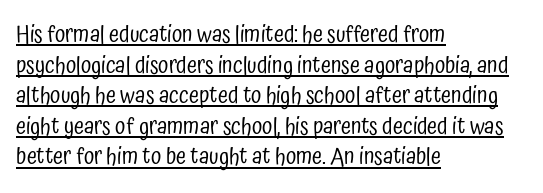
{"italic": "no", "bold": "no", "underline": "yes", "align": "left", "line_spacing": "normal", "line_spacing_ratio": 1.33, "letter_spacing": "normal", "letter_spacing_em": 0.0, "glyph_px": 23}
